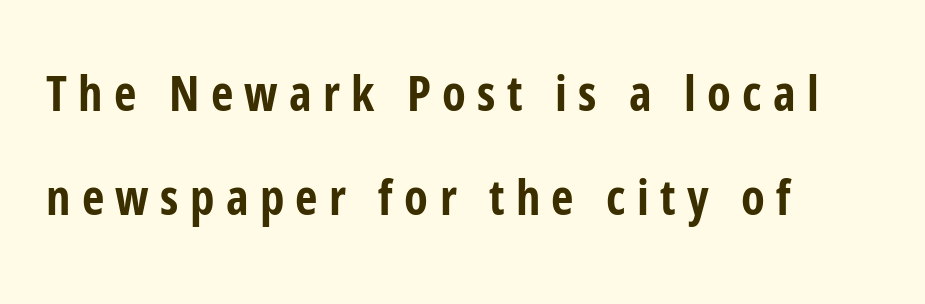
{"serif": "no", "italic": "no", "bold": "yes", "weight": "bold", "width": "condensed", "stroke_contrast": "low", "x_height": "medium", "monospaced": "no", "underline": "no", "align": "left", "line_spacing": "loose", "line_spacing_ratio": 2.12, "letter_spacing": "wide", "letter_spacing_em": 0.23, "glyph_px": 49}
